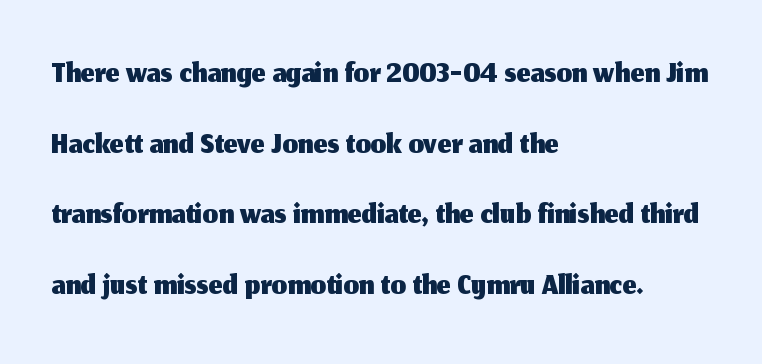
The image shows 49 px sans-serif type, upright; set left-aligned, normal line spacing (1.44x), normal letter spacing, not underlined; medium stroke contrast and a medium x-height.
